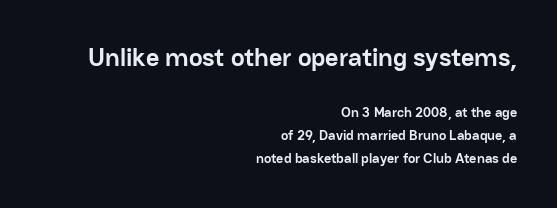
Reading down the column, the eye jumps a familiar distance to each next line. Strong, thick strokes mark this as bold type. Look at the tracking — it's just the regular setting, nothing added. Italic? Not at all — the glyphs are vertical. The setting favours the right margin, as signatures and pull-quotes sometimes do.
